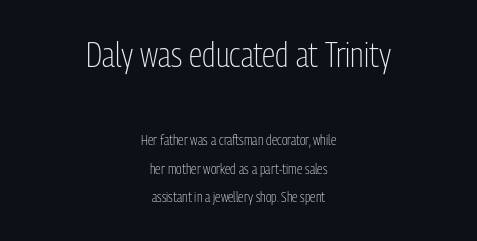
Q: Is the text bold? A: No.
Q: Is the text italic (slanted)? A: No, it is upright.
Q: Is the typeface a serif or a sans-serif typeface? A: Sans-serif.
Q: Is the text underlined? A: No.
Q: How is the paragraph aligned? A: Centered.
Q: Is the spacing between letters normal or unusually wide? A: Normal.
Q: Is the spacing between lines tight, normal or loose? A: Loose.
Q: Which block of text is set in a larger size, the first (top) or the second (bottom)? A: The first (top) one.
Q: Width (condensed, normal, or wide)? A: Condensed.
Q: Stroke contrast? A: Low.
Q: x-height? A: Medium.
Q: Monospaced? A: No.
